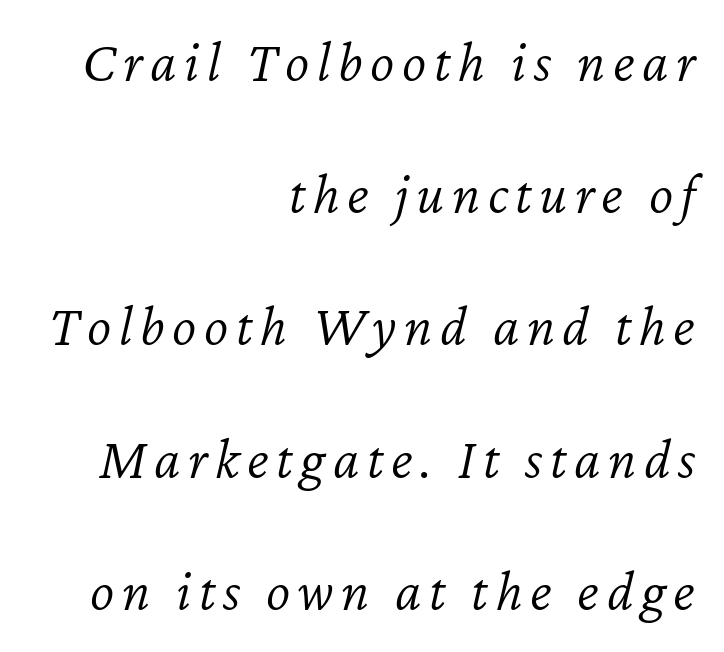
Q: Is the text bold? A: No.
Q: Is the text italic (slanted)? A: Yes, it leans right by about 12 degrees.
Q: Is the text underlined? A: No.
Q: How is the paragraph aligned? A: Right-aligned.
Q: Is the spacing between lines tight, normal or loose? A: Loose.
Q: Width (condensed, normal, or wide)? A: Normal.
Q: Stroke contrast? A: Low.
Q: x-height? A: Medium.
Q: Monospaced? A: No.
